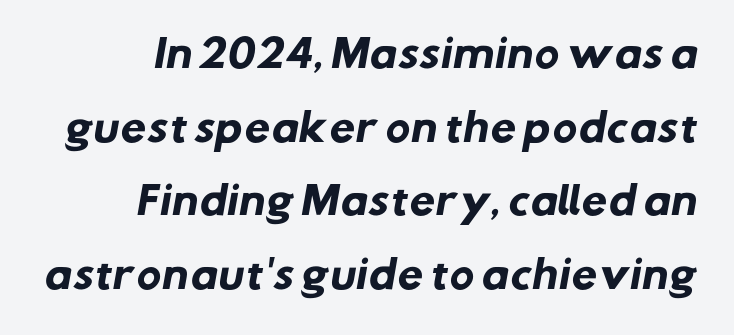
Q: Is the text bold? A: Yes.
Q: Is the typeface a serif or a sans-serif typeface? A: Sans-serif.
Q: Is the text underlined? A: No.
Q: Is the spacing between letters normal or unusually wide? A: Normal.
Q: Is the spacing between lines tight, normal or loose? A: Loose.
Q: Width (condensed, normal, or wide)? A: Normal.
Q: Stroke contrast? A: Low.
Q: x-height? A: Medium.
Q: Monospaced? A: No.
